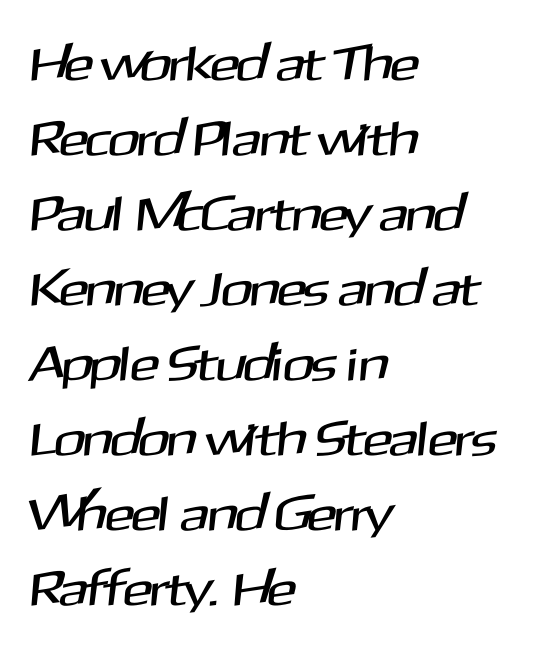
Q: Is the typeface a serif or a sans-serif typeface? A: Sans-serif.
Q: Is the text underlined? A: No.
Q: How is the paragraph aligned? A: Left-aligned.
Q: Is the spacing between letters normal or unusually wide? A: Normal.
Q: Is the spacing between lines tight, normal or loose? A: Normal.
Q: Width (condensed, normal, or wide)? A: Normal.
Q: Stroke contrast? A: Medium.
Q: x-height? A: Medium.
Q: Monospaced? A: No.
